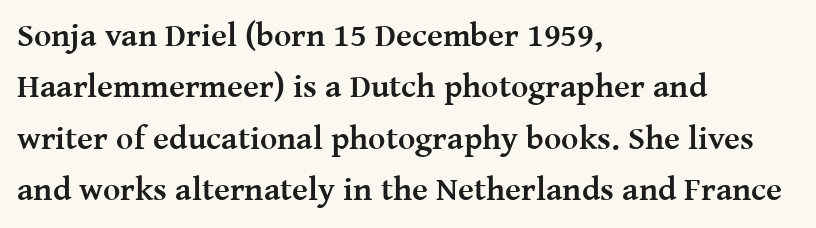
{"serif": "yes", "italic": "no", "bold": "yes", "weight": "semibold", "width": "normal", "stroke_contrast": "medium", "x_height": "medium", "monospaced": "no", "underline": "no", "align": "left", "line_spacing": "normal", "line_spacing_ratio": 1.56, "letter_spacing": "normal", "letter_spacing_em": 0.0, "glyph_px": 33}
